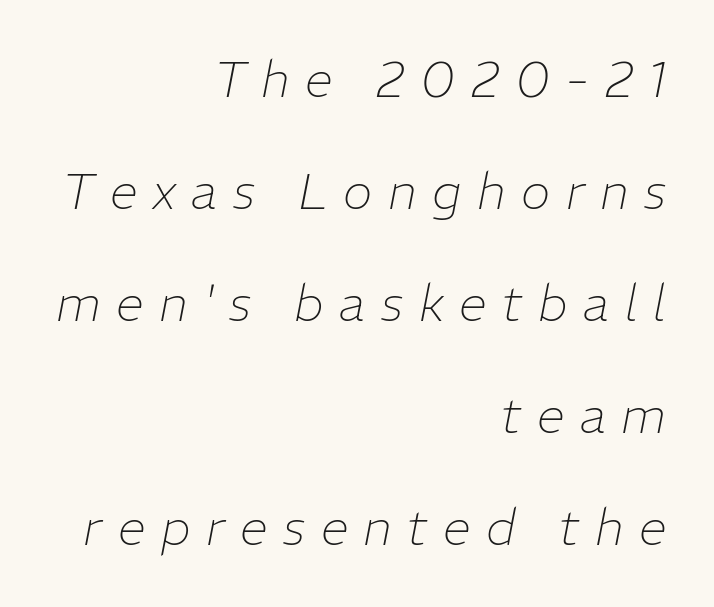
Only glyphs here, with clear space below each row. The line-height multiplier appears high, well above default. The face used here is proportionally spaced, like ordinary book or web type. A light-to-regular cut is what we see here. Layout note: lines flush right.
